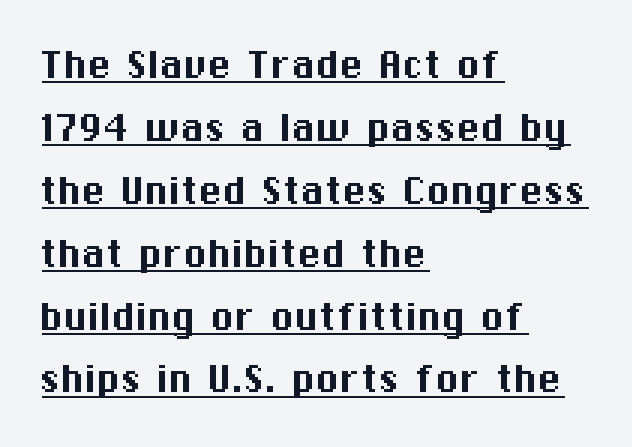
Q: Is the text italic (slanted)? A: No, it is upright.
Q: Is the typeface a serif or a sans-serif typeface? A: Sans-serif.
Q: Is the text underlined? A: Yes.
Q: How is the paragraph aligned? A: Left-aligned.
Q: Is the spacing between letters normal or unusually wide? A: Normal.
Q: Is the spacing between lines tight, normal or loose? A: Normal.
Q: Width (condensed, normal, or wide)? A: Normal.
Q: Stroke contrast? A: Medium.
Q: x-height? A: Medium.
Q: Monospaced? A: No.
